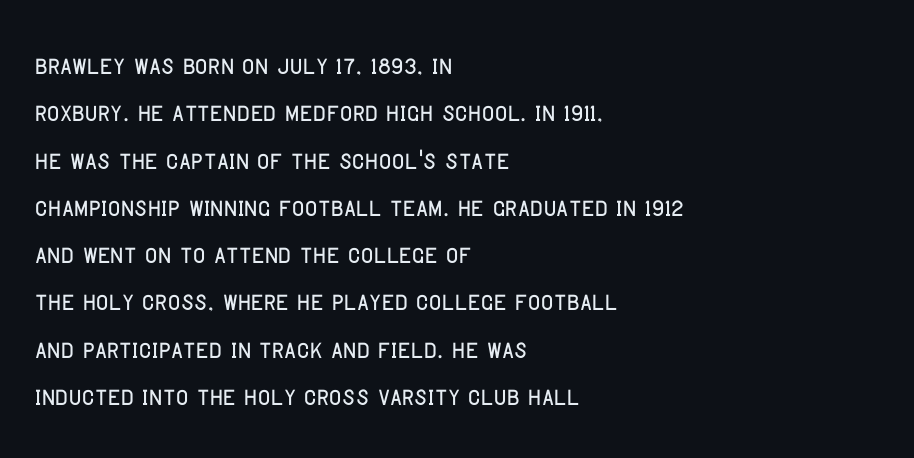
Beneath every word, the page is bare. The lettering stays uniformly vertical, giving the passage a roman look. One-word summary of the alignment: left. To sum up the face: it is a sans, with no serifs. Tracking here is standard; glyphs follow each other at the usual distance.
